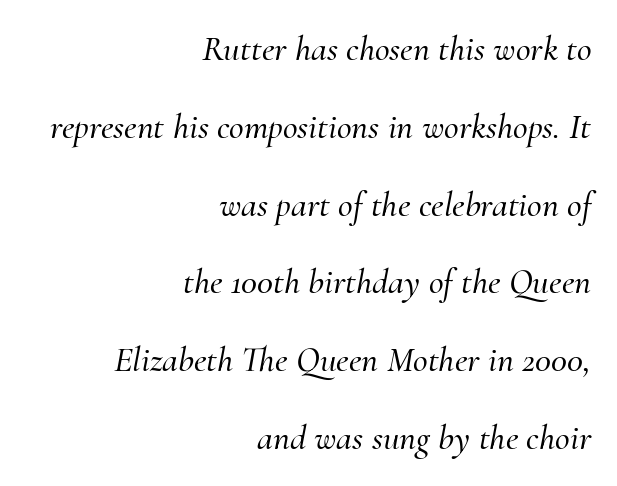
Q: Is the text italic (slanted)? A: Yes, it leans right by about 10 degrees.
Q: Is the typeface a serif or a sans-serif typeface? A: Serif.
Q: Is the text underlined? A: No.
Q: How is the paragraph aligned? A: Right-aligned.
Q: Is the spacing between letters normal or unusually wide? A: Normal.
Q: Is the spacing between lines tight, normal or loose? A: Loose.
Q: Width (condensed, normal, or wide)? A: Normal.
Q: Stroke contrast? A: Medium.
Q: x-height? A: Small.
Q: Monospaced? A: No.
